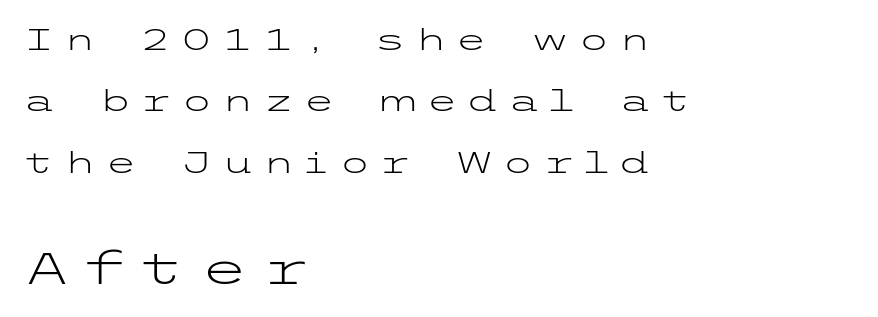
The image shows 44 px light, wide sans-serif type, upright; set left-aligned, loose line spacing (2.12x), unusually wide letter spacing (+0.31 em), not underlined; the second (bottom) block is 1.52x larger; low stroke contrast and a medium x-height.
